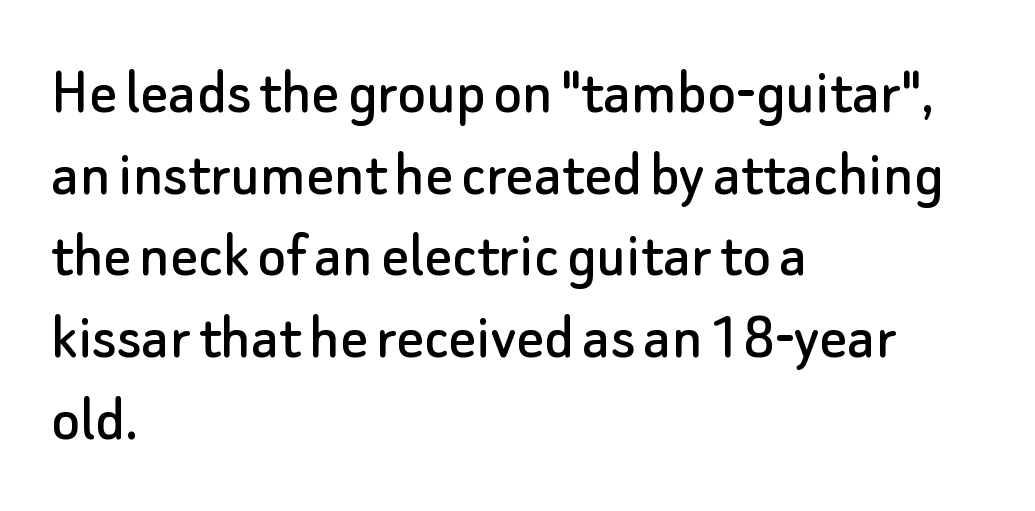
{"serif": "no", "italic": "no", "width": "normal", "stroke_contrast": "low", "x_height": "small", "monospaced": "no", "underline": "no", "align": "left", "line_spacing_ratio": 1.22, "letter_spacing": "normal", "letter_spacing_em": 0.0, "glyph_px": 67}
